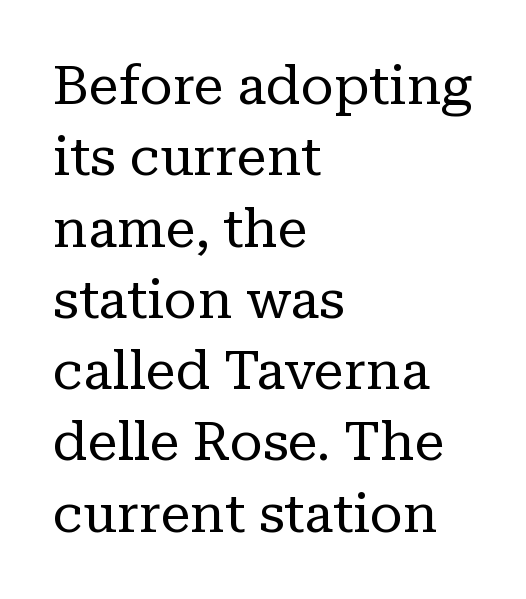
{"serif": "yes", "italic": "no", "bold": "no", "weight": "regular", "width": "normal", "stroke_contrast": "low", "x_height": "medium", "monospaced": "no", "underline": "no", "align": "left", "line_spacing": "normal", "line_spacing_ratio": 1.32, "letter_spacing": "normal", "letter_spacing_em": 0.0, "glyph_px": 54}
